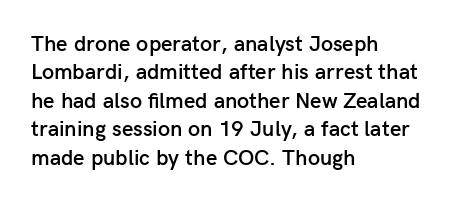
{"italic": "no", "bold": "semi", "underline": "no", "align": "left", "line_spacing": "normal", "line_spacing_ratio": 1.29, "letter_spacing": "normal", "letter_spacing_em": 0.0, "glyph_px": 22}
